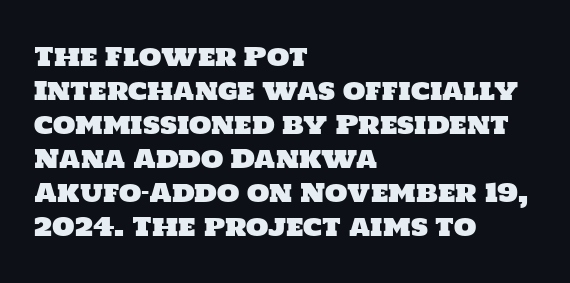
How would I describe the line gaps? Plain and ordinary. These lines are set flush left with a ragged right edge. The space beneath each line is pristine and unruled. Spacing between characters is what you'd get straight out of the box.
